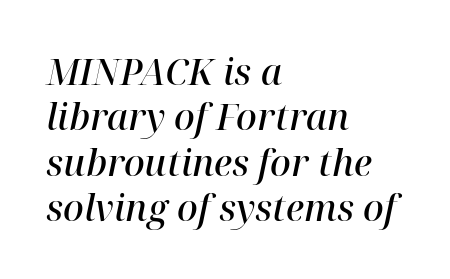
Q: Is the text bold? A: Semi-bold.
Q: Is the text italic (slanted)? A: Yes, it leans right by about 12 degrees.
Q: Is the typeface a serif or a sans-serif typeface? A: Serif.
Q: Is the text underlined? A: No.
Q: How is the paragraph aligned? A: Left-aligned.
Q: Is the spacing between letters normal or unusually wide? A: Normal.
Q: Is the spacing between lines tight, normal or loose? A: Normal.
Q: Width (condensed, normal, or wide)? A: Normal.
Q: Stroke contrast? A: High.
Q: x-height? A: Medium.
Q: Monospaced? A: No.
